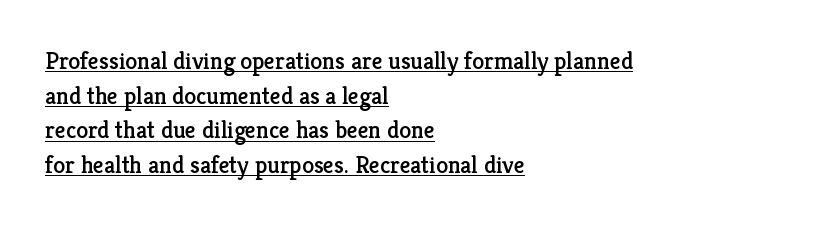
The image shows 24 px text type, upright; set left-aligned, normal line spacing (1.44x), normal letter spacing, underlined.
